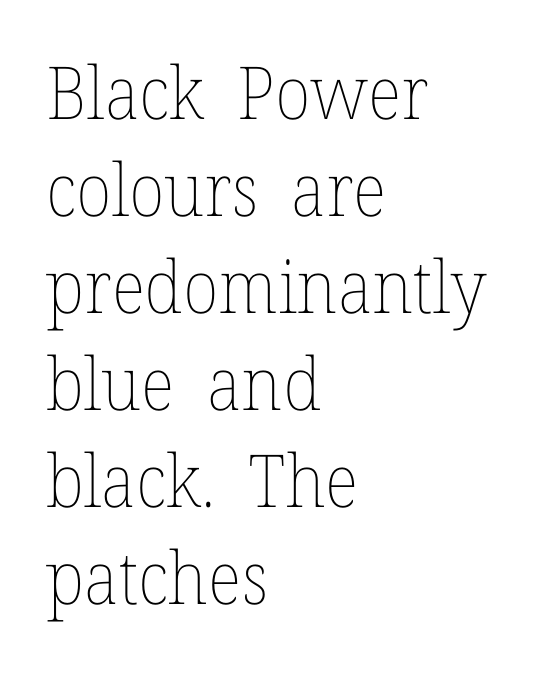
The image shows 73 px thin type, upright; set left-aligned, normal line spacing (1.33x), normal letter spacing, not underlined; low stroke contrast and a medium x-height.
